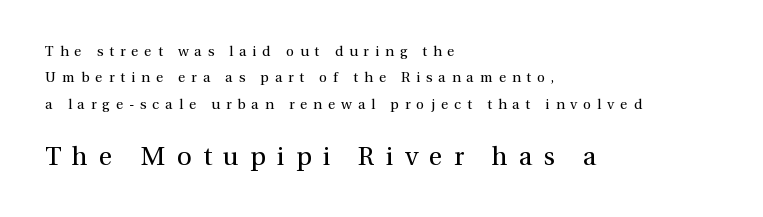
Q: Is the text bold? A: No.
Q: Is the text italic (slanted)? A: No, it is upright.
Q: Is the text underlined? A: No.
Q: How is the paragraph aligned? A: Left-aligned.
Q: Is the spacing between letters normal or unusually wide? A: Unusually wide.
Q: Which block of text is set in a larger size, the first (top) or the second (bottom)? A: The second (bottom) one.
